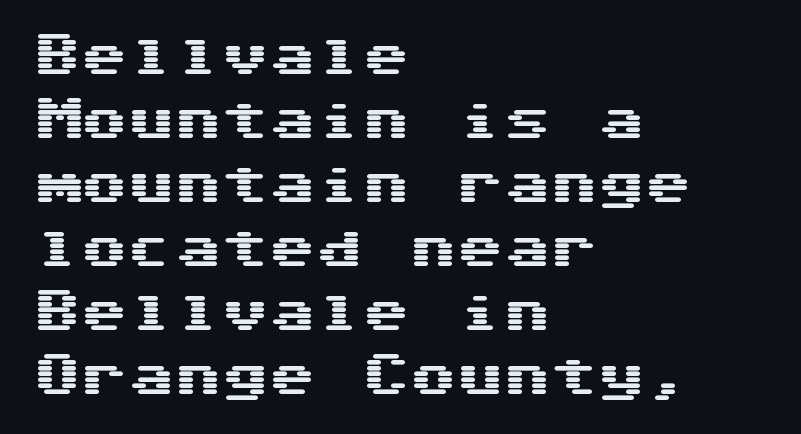
The typesetter chose a ragged-right arrangement here. The face used here is a sans, in the tradition of grotesques and geometrics. The type sits square on the baseline with zero lean. Each new line begins a customary step beneath the previous one.
